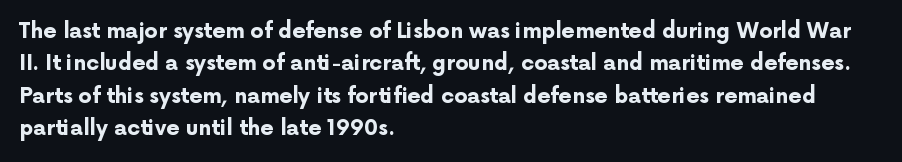
{"italic": "no", "bold": "yes", "underline": "no", "align": "left", "line_spacing": "normal", "line_spacing_ratio": 1.54, "letter_spacing": "normal", "letter_spacing_em": 0.0, "glyph_px": 21}
